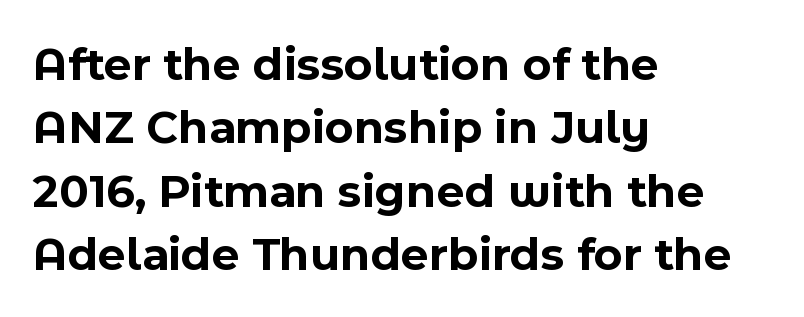
The image shows 48 px bold sans-serif type, upright; set left-aligned, normal line spacing (1.32x), normal letter spacing, not underlined; a medium x-height.
